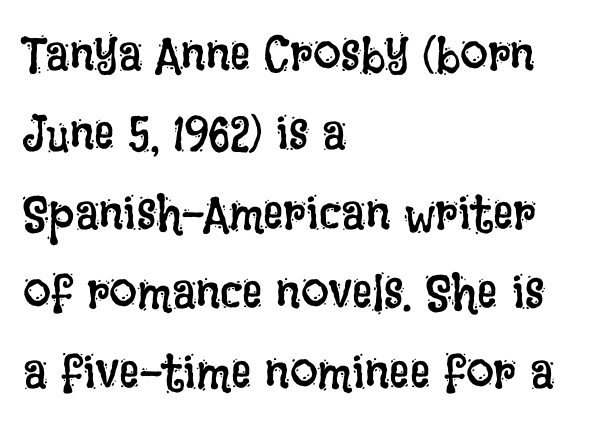
The image shows 50 px regular-weight, condensed type, upright; set left-aligned, normal line spacing (1.59x), normal letter spacing, not underlined; low stroke contrast and a large x-height.
